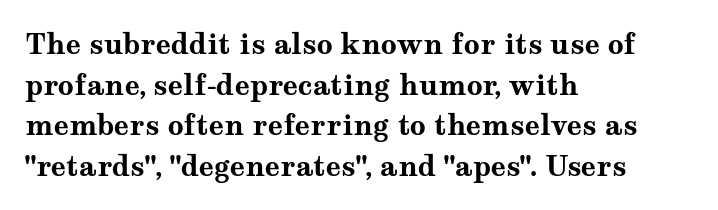
The image shows 28 px bold, wide serif type, upright; set left-aligned, normal line spacing (1.45x), normal letter spacing, not underlined; medium stroke contrast and a medium x-height.
